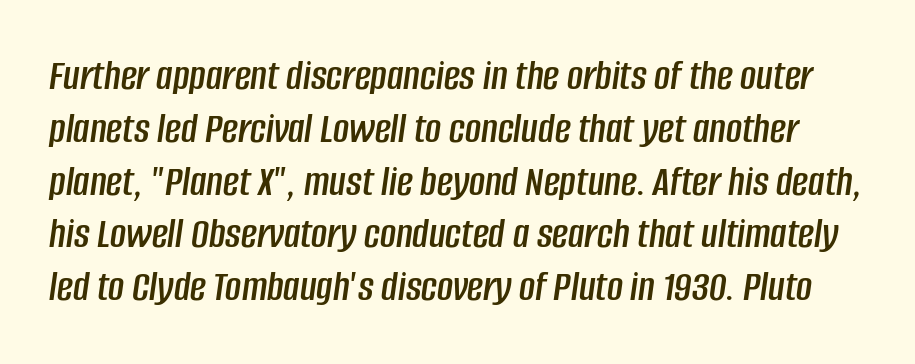
{"italic": "yes", "lean": "right", "slant_degrees": 8, "width": "condensed", "stroke_contrast": "low", "x_height": "large", "monospaced": "no", "underline": "no", "line_spacing_ratio": 1.2, "letter_spacing": "normal", "letter_spacing_em": 0.0, "glyph_px": 44}
